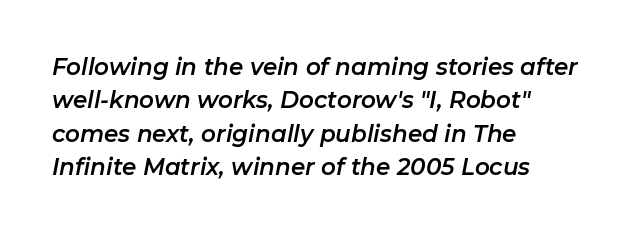
Is the block centered? No — it sits flush against the left margin. Honestly, there is no underline to notice here at all. Between one letter and the next there's only the usual sliver of space. The rendering uses a moderate line-height, typical for paragraphs. A typesetter would mark this as italic.
